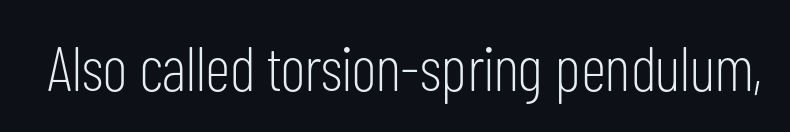
Q: Is the text bold? A: No.
Q: Is the text italic (slanted)? A: No, it is upright.
Q: Is the typeface a serif or a sans-serif typeface? A: Sans-serif.
Q: Is the text underlined? A: No.
Q: Is the spacing between letters normal or unusually wide? A: Normal.
Q: Width (condensed, normal, or wide)? A: Condensed.
Q: Stroke contrast? A: Low.
Q: x-height? A: Medium.
Q: Monospaced? A: No.
